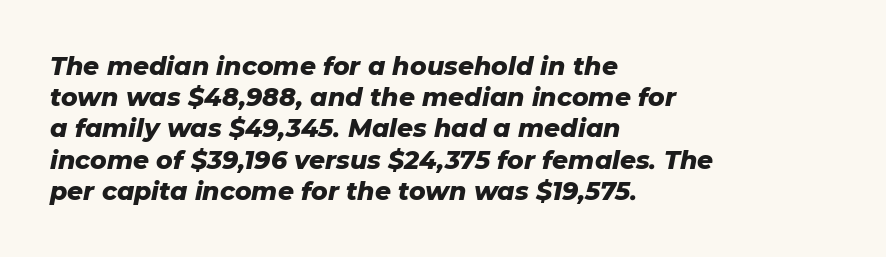
{"italic": "yes", "lean": "right", "slant_degrees": 11, "bold": "yes", "underline": "no", "align": "left", "line_spacing": "normal", "line_spacing_ratio": 1.25, "letter_spacing": "normal", "letter_spacing_em": 0.0, "glyph_px": 25}
